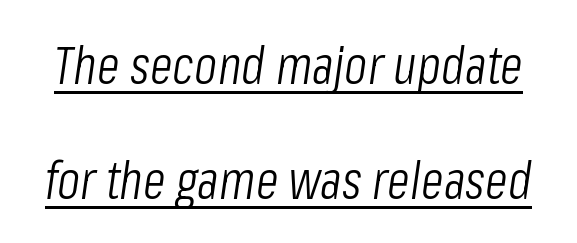
The whole block is typeset with a tilt. The leading is generous, giving the passage an open texture. No extra ink here — the face is not bold. What decoration does the sample have? An underline. Note the varied advance widths — an 'i' is clearly narrower than an 'm'.
